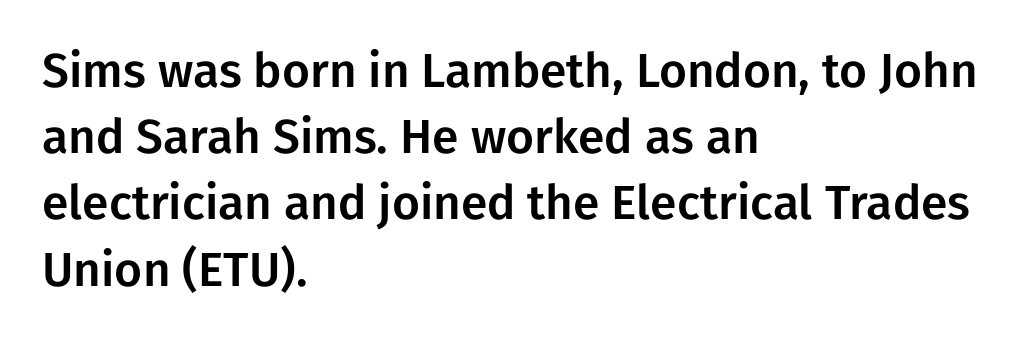
The image shows 48 px sans-serif type, upright; set left-aligned, normal line spacing (1.38x), normal letter spacing, not underlined; low stroke contrast and a medium x-height.
